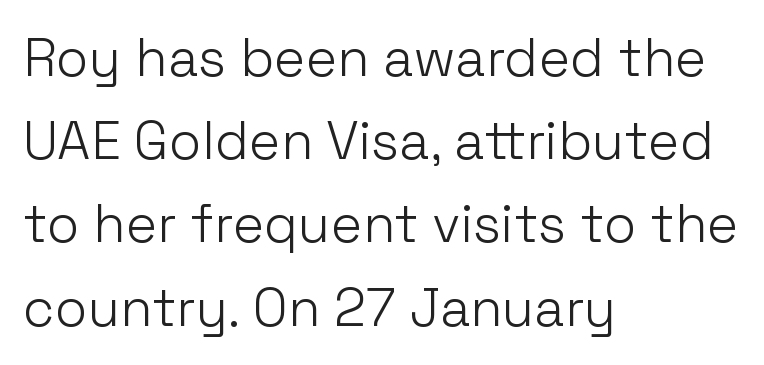
Q: Is the text bold? A: No.
Q: Is the text italic (slanted)? A: No, it is upright.
Q: Is the typeface a serif or a sans-serif typeface? A: Sans-serif.
Q: Is the text underlined? A: No.
Q: How is the paragraph aligned? A: Left-aligned.
Q: Is the spacing between letters normal or unusually wide? A: Normal.
Q: Is the spacing between lines tight, normal or loose? A: Normal.
Q: Width (condensed, normal, or wide)? A: Normal.
Q: Stroke contrast? A: Low.
Q: x-height? A: Medium.
Q: Monospaced? A: No.
